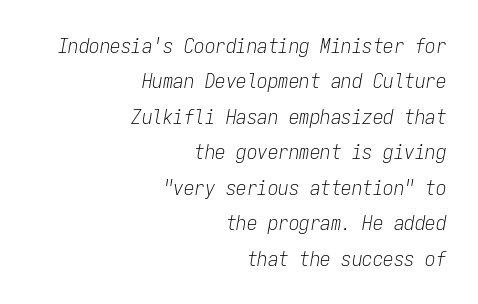
Q: Is the text bold? A: No.
Q: Is the text italic (slanted)? A: Yes, it leans right by about 9 degrees.
Q: Is the text underlined? A: No.
Q: How is the paragraph aligned? A: Right-aligned.
Q: Is the spacing between letters normal or unusually wide? A: Normal.
Q: Is the spacing between lines tight, normal or loose? A: Normal.
